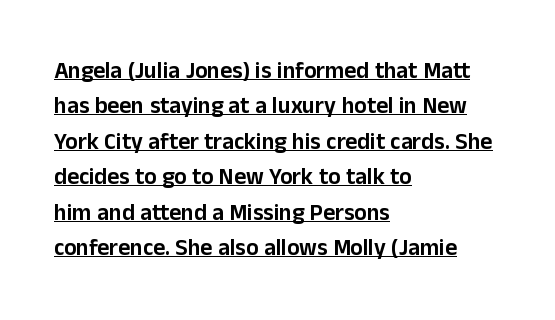
How are the letters spaced? Ordinarily, with no added tracking. Compared with typical paragraphs, the rows here are spaced about the same. Line starts are locked; line ends wander. The rendered words wear a rule along their underside. Ascenders rise straight up at ninety degrees.
